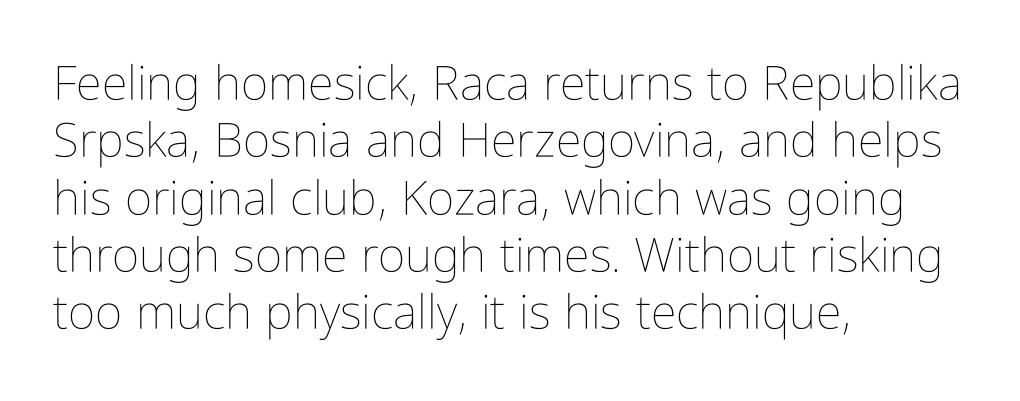
Q: Is the text bold? A: No.
Q: Is the text italic (slanted)? A: No, it is upright.
Q: Is the text underlined? A: No.
Q: How is the paragraph aligned? A: Left-aligned.
Q: Is the spacing between letters normal or unusually wide? A: Normal.
Q: Width (condensed, normal, or wide)? A: Condensed.
Q: Stroke contrast? A: Low.
Q: x-height? A: Medium.
Q: Monospaced? A: No.
